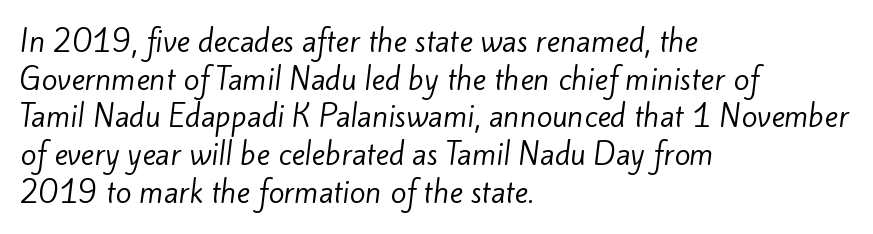
The strip under each line holds only bare page. The space between consecutive lines is moderate. Casual observation: everything's shoved over to the left. A typesetter would call this proportional, since set widths differ per character. Inter-character spacing is left at the font's built-in metrics. Weight class: somewhere from thin through regular.
